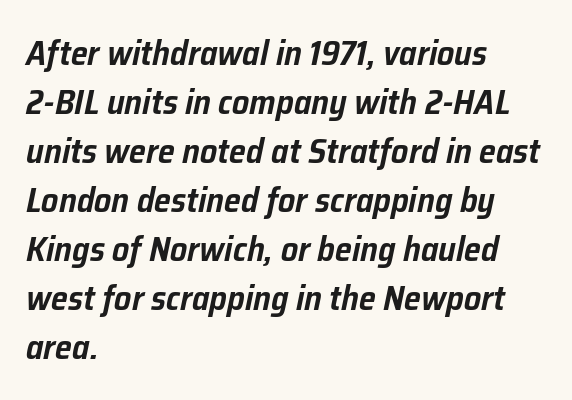
Here the glyphs are tracked normally, forming tight word shapes. Left-aligned paragraph, ragged on the right. The rendering uses natural spacing where letterforms have individual widths. The area under the type is left untouched. There's an unmistakable incline to the writing here. This sample keeps an unexceptional amount of space between lines.
